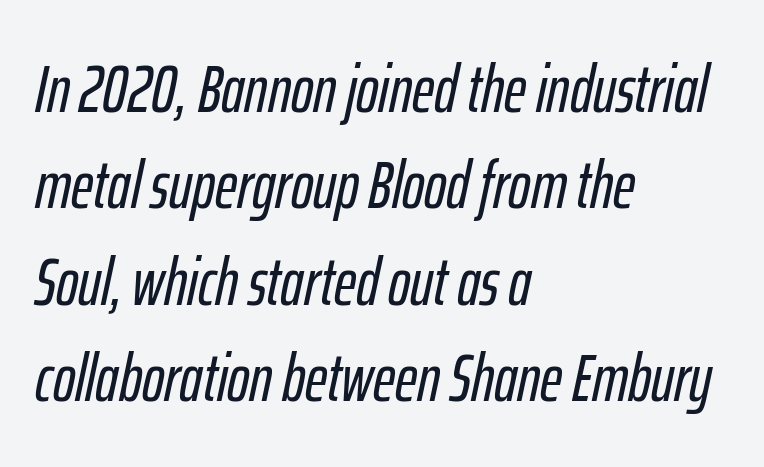
{"italic": "yes", "lean": "right", "slant_degrees": 12, "width": "condensed", "stroke_contrast": "low", "x_height": "medium", "monospaced": "no", "underline": "no", "align": "left", "line_spacing": "normal", "line_spacing_ratio": 1.44, "letter_spacing": "normal", "letter_spacing_em": 0.0, "glyph_px": 67}
